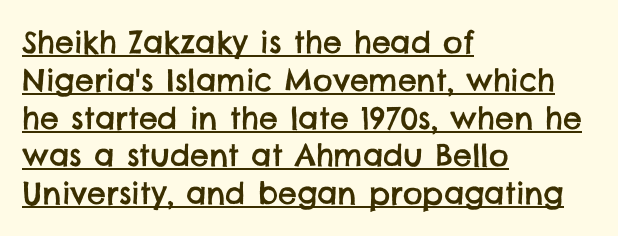
The image shows 30 px sans-serif type; set left-aligned, normal line spacing (1.26x), normal letter spacing, underlined; low stroke contrast and a large x-height.
